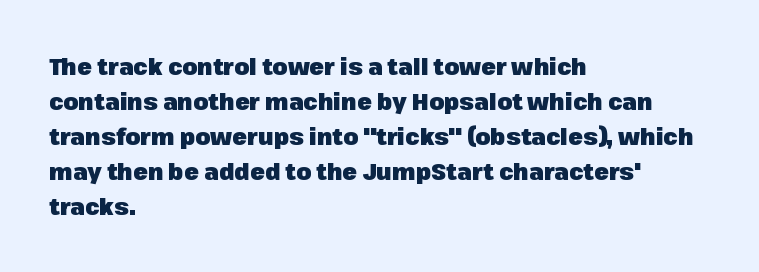
{"italic": "no", "bold": "yes", "underline": "no", "align": "left", "line_spacing": "normal", "line_spacing_ratio": 1.46, "letter_spacing": "normal", "letter_spacing_em": 0.0, "glyph_px": 24}
